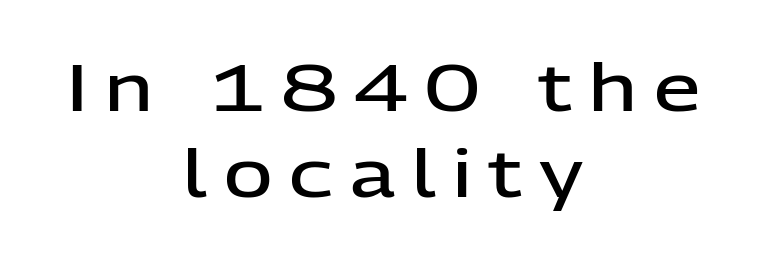
The image shows 66 px semibold sans-serif type, upright; set centered, normal line spacing (1.3x), unusually wide letter spacing (+0.26 em), not underlined; low stroke contrast and a medium x-height.
